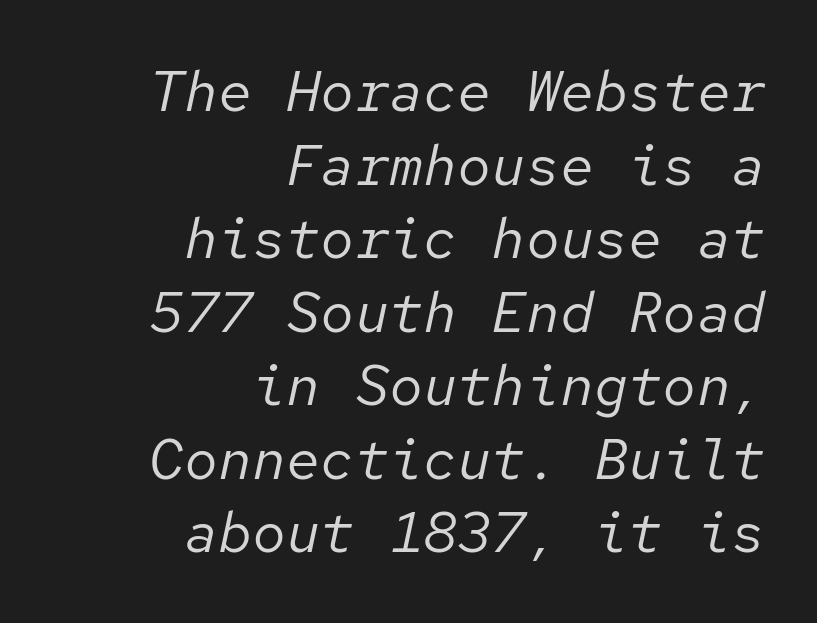
The image shows 57 px regular-weight type, italic (leaning right), monospaced; set right-aligned, normal line spacing (1.29x), normal letter spacing, not underlined; low stroke contrast and a medium x-height.
